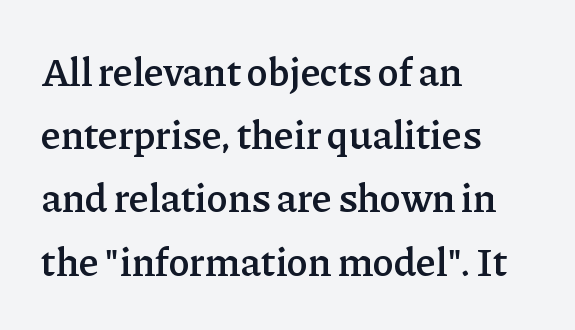
Q: Is the text bold? A: Semi-bold.
Q: Is the text italic (slanted)? A: No, it is upright.
Q: Is the typeface a serif or a sans-serif typeface? A: Serif.
Q: Is the text underlined? A: No.
Q: How is the paragraph aligned? A: Left-aligned.
Q: Is the spacing between letters normal or unusually wide? A: Normal.
Q: Is the spacing between lines tight, normal or loose? A: Normal.
Q: Width (condensed, normal, or wide)? A: Normal.
Q: Stroke contrast? A: Low.
Q: x-height? A: Medium.
Q: Monospaced? A: No.
